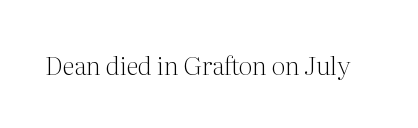
The image shows 25 px text type, upright; set normal letter spacing, not underlined.
